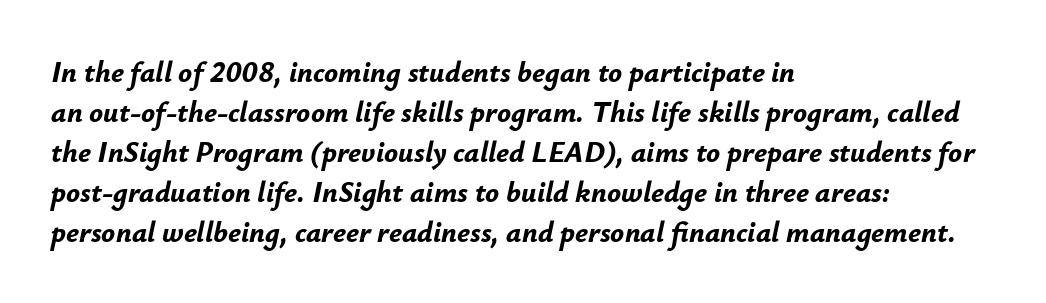
Q: Is the text bold? A: Yes.
Q: Is the text italic (slanted)? A: Yes, it leans right by about 12 degrees.
Q: Is the text underlined? A: No.
Q: How is the paragraph aligned? A: Left-aligned.
Q: Is the spacing between letters normal or unusually wide? A: Normal.
Q: Is the spacing between lines tight, normal or loose? A: Normal.
Q: Width (condensed, normal, or wide)? A: Normal.
Q: Stroke contrast? A: Low.
Q: x-height? A: Small.
Q: Monospaced? A: No.
